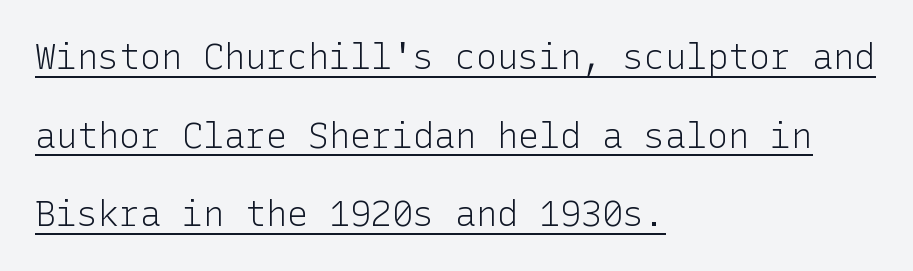
Q: Is the text bold? A: No.
Q: Is the text italic (slanted)? A: No, it is upright.
Q: Is the typeface a serif or a sans-serif typeface? A: Sans-serif.
Q: Is the text underlined? A: Yes.
Q: How is the paragraph aligned? A: Left-aligned.
Q: Is the spacing between letters normal or unusually wide? A: Normal.
Q: Is the spacing between lines tight, normal or loose? A: Loose.
Q: Width (condensed, normal, or wide)? A: Normal.
Q: Stroke contrast? A: Low.
Q: x-height? A: Medium.
